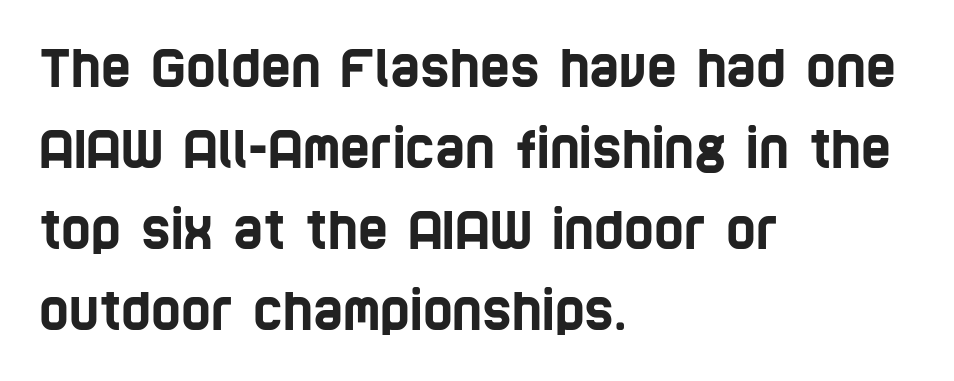
The image shows 51 px condensed sans-serif type; set left-aligned, normal line spacing (1.59x), normal letter spacing, not underlined; low stroke contrast and a large x-height.
